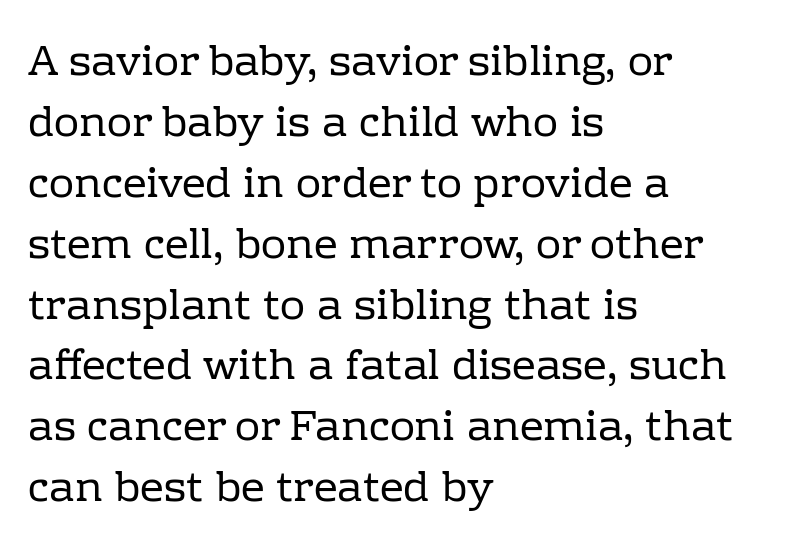
Rule under the text: the space is simply empty. These lines sit exactly where default settings would place them. The font is comparable to plain body text, perhaps lighter. Each letter keeps its own natural width here, so spacing adapts to shape. The characters display serif detailing at their extremities.
